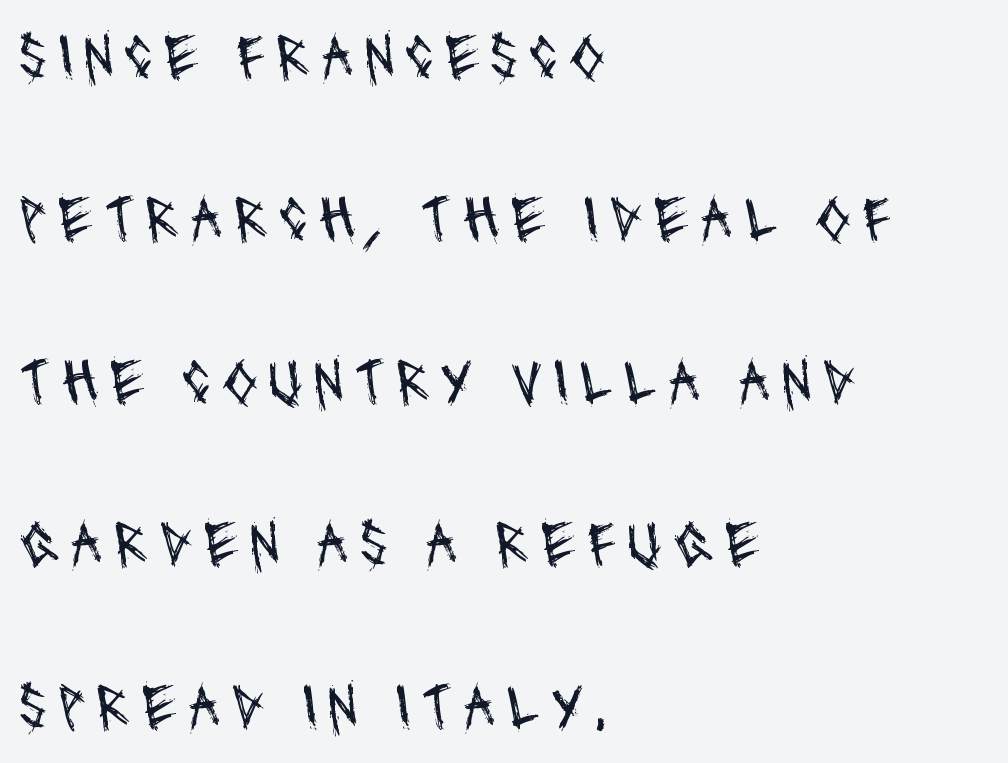
{"serif": "no", "bold": "no", "weight": "regular", "width": "condensed", "stroke_contrast": "medium", "x_height": "large", "monospaced": "no", "underline": "no", "align": "left", "line_spacing": "loose", "line_spacing_ratio": 2.5, "glyph_px": 65}
